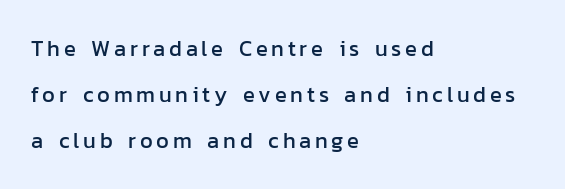
Q: Is the text italic (slanted)? A: No, it is upright.
Q: Is the text underlined? A: No.
Q: How is the paragraph aligned? A: Left-aligned.
Q: Is the spacing between lines tight, normal or loose? A: Loose.
